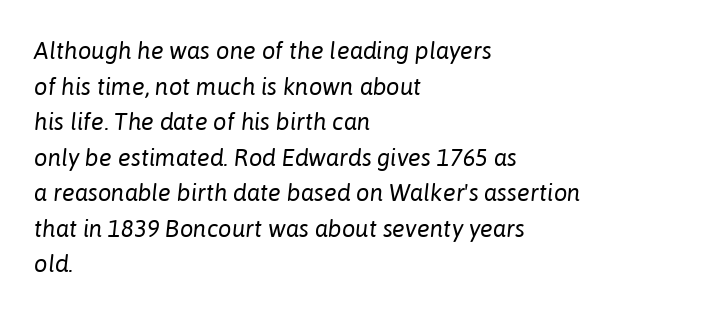
The image shows 24 px text type, italic (leaning right); set left-aligned, normal line spacing (1.48x), normal letter spacing, not underlined.
